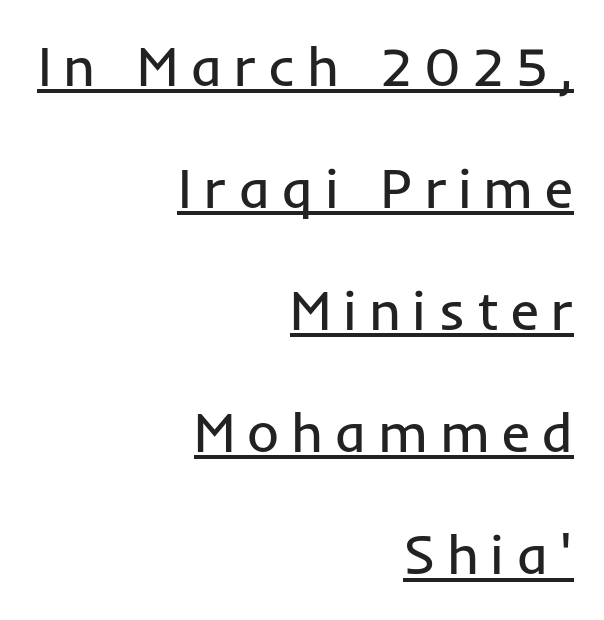
Q: Is the text bold? A: No.
Q: Is the text italic (slanted)? A: No, it is upright.
Q: Is the typeface a serif or a sans-serif typeface? A: Sans-serif.
Q: Is the text underlined? A: Yes.
Q: How is the paragraph aligned? A: Right-aligned.
Q: Is the spacing between letters normal or unusually wide? A: Unusually wide.
Q: Is the spacing between lines tight, normal or loose? A: Loose.
Q: Width (condensed, normal, or wide)? A: Normal.
Q: Stroke contrast? A: Low.
Q: x-height? A: Medium.
Q: Monospaced? A: No.
